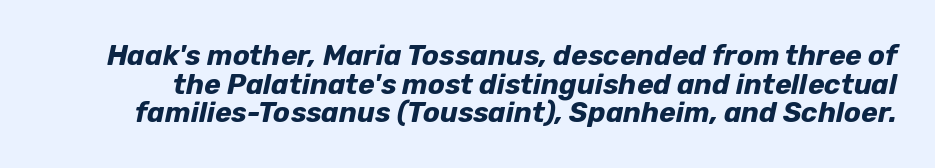
The image shows 28 px bold type, italic (leaning right); set tight line spacing (1.02x), normal letter spacing, not underlined; low stroke contrast and a medium x-height.
